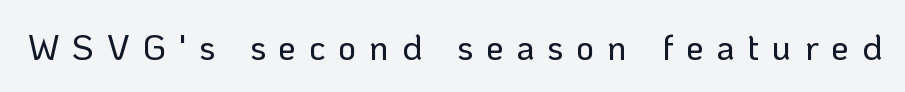
The image shows 35 px sans-serif type, upright; set unusually wide letter spacing (+0.37 em), not underlined; low stroke contrast and a medium x-height.
